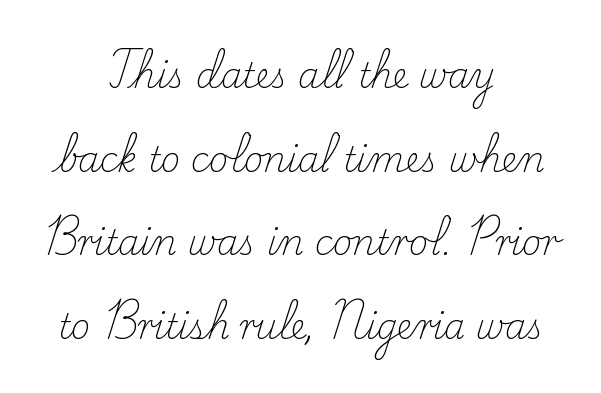
Looks like regular typesetting: each glyph gets only the width it needs. Glyph-to-glyph distance matches everyday printed text. Stem width sits at or under what a default text font uses. The font family rendered here belongs to the serif group. This rendering features lettering with no underline.
